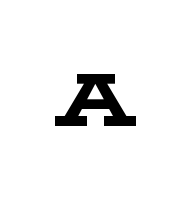
{"serif": "yes", "italic": "no", "bold": "yes", "weight": "bold", "width": "wide", "stroke_contrast": "low", "x_height": "medium", "monospaced": "no", "underline": "no", "letter_spacing": "wide", "letter_spacing_em": 0.46, "glyph_px": 76}
